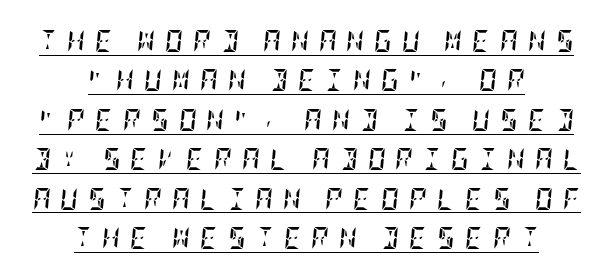
Q: Is the text bold? A: Yes.
Q: Is the text italic (slanted)? A: Yes, it leans right by about 5 degrees.
Q: Is the text underlined? A: Yes.
Q: How is the paragraph aligned? A: Centered.
Q: Is the spacing between letters normal or unusually wide? A: Unusually wide.
